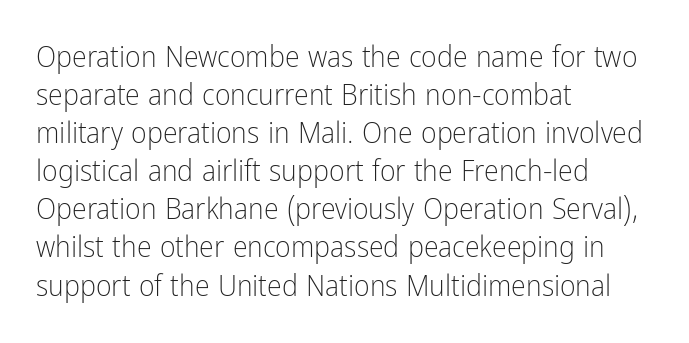
Check under the words: just untouched page. Weight: not bold — regular or lighter. The rendering uses natural spacing where letterforms have individual widths. No italicization has been applied; the sample stays upright. Vertically, the passage feels balanced, rows spaced as you'd expect. A classic flush-left, rag-right setting is used for this passage.
